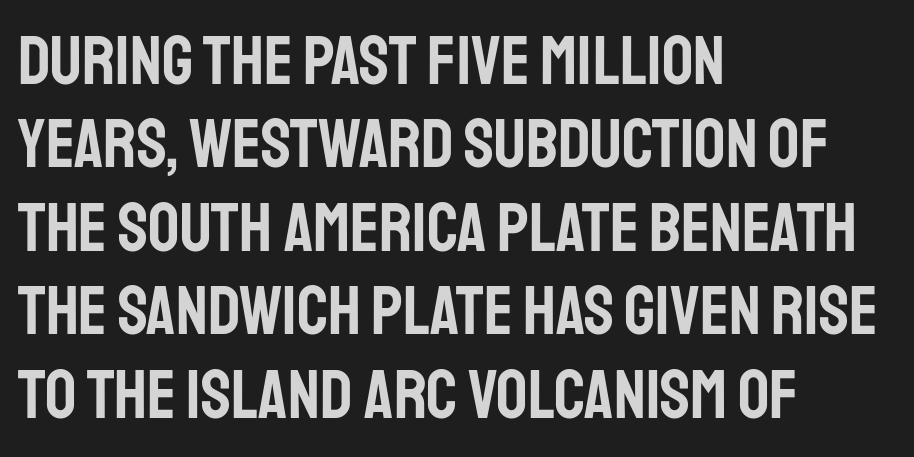
This sample uses an upright cut, with every glyph sitting square on the baseline. Spacing between characters is what you'd get straight out of the box. Teacher's note: observe the even left margin — that is flush-left alignment. These lines are rendered in a variable-pitch font. Letters rest on an invisible, unmarked baseline. Serif or sans? Sans — the stroke terminals are bare.
